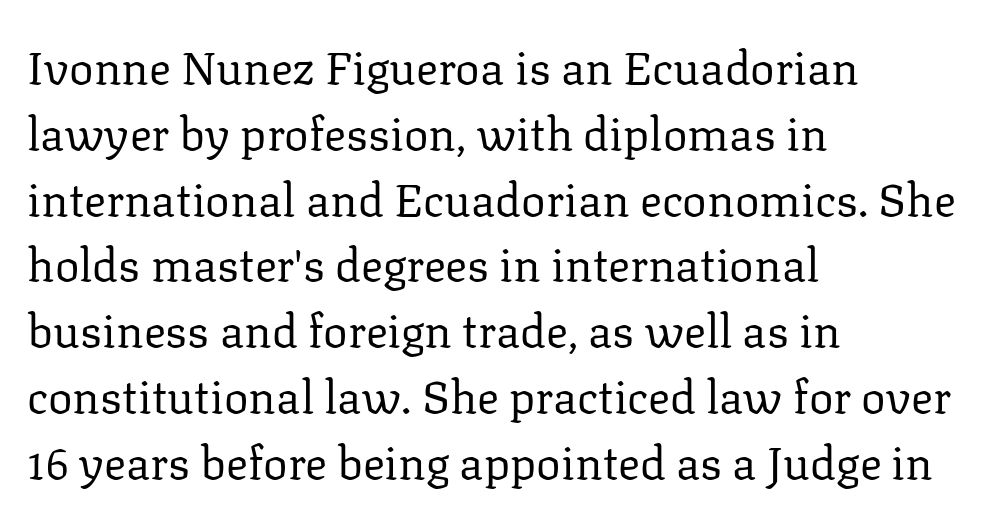
The words here are not underlined. Characters follow at the spacing the type designer built in. Stroke mass is kept to a normal reading level or below. The paragraph has a hard left edge and a soft right edge. This block has exactly the height ordinary leading produces.
